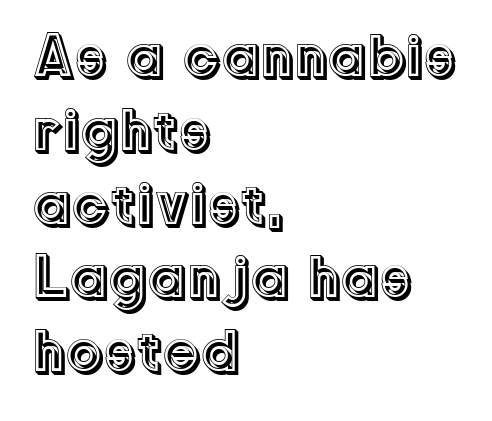
{"italic": "no", "width": "normal", "x_height": "medium", "monospaced": "no", "underline": "no", "align": "left", "line_spacing_ratio": 1.23, "letter_spacing": "normal", "letter_spacing_em": 0.0, "glyph_px": 60}
